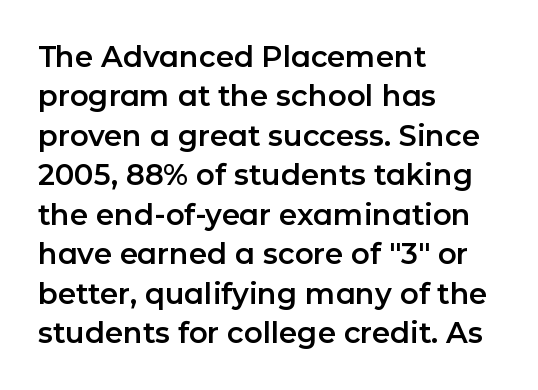
Visually the block forms a straight wall on the left and a jagged coastline on the right. How are the letters spaced? Ordinarily, with no added tracking. The font family rendered here belongs to the sans-serif group. Upright lettering throughout. Underlining? Definitely not there. Compared with typical paragraphs, the rows here are spaced about the same.
